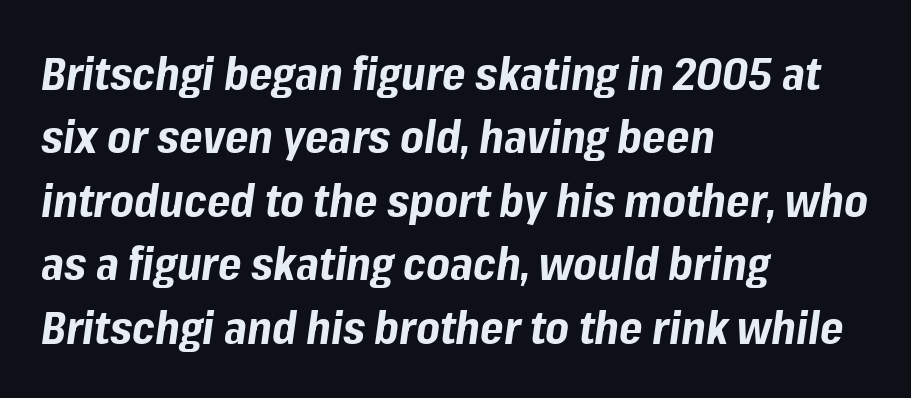
The image shows 45 px bold type, italic (leaning right); set left-aligned, normal line spacing (1.41x), normal letter spacing, not underlined; low stroke contrast and a medium x-height.
